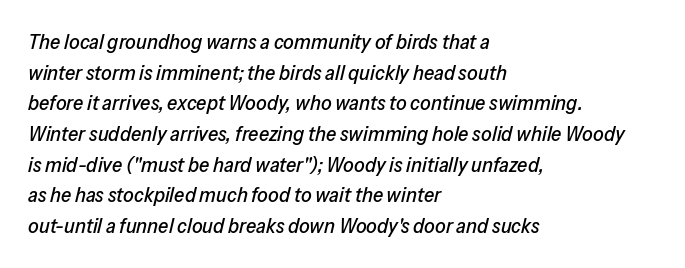
The image shows 21 px text type, italic (leaning right); set left-aligned, normal line spacing (1.46x), normal letter spacing, not underlined.
